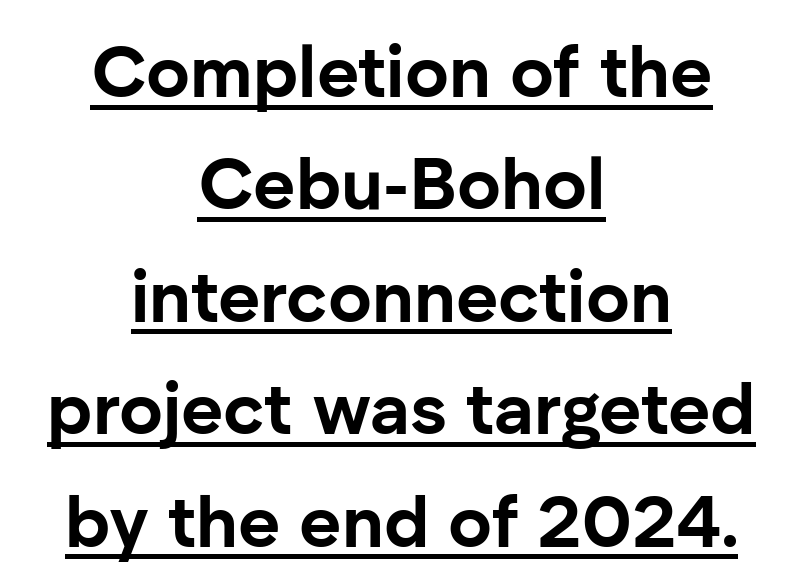
Every stem runs plumb, perpendicular to the baseline. Is there an underline? Yes — a line sits under the letters. Notice how the passage keeps no hard edge, just a central spine. This is sans-serif lettering, the kind often seen on screens and signage. Honestly, the letter spacing is just normal — you wouldn't notice it. The letters advance in unequal steps, a hallmark of proportional type.
